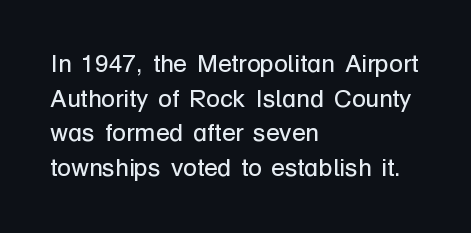
{"italic": "no", "bold": "no", "underline": "no", "align": "left", "line_spacing": "normal", "line_spacing_ratio": 1.39, "letter_spacing": "normal", "letter_spacing_em": 0.0, "glyph_px": 25}
